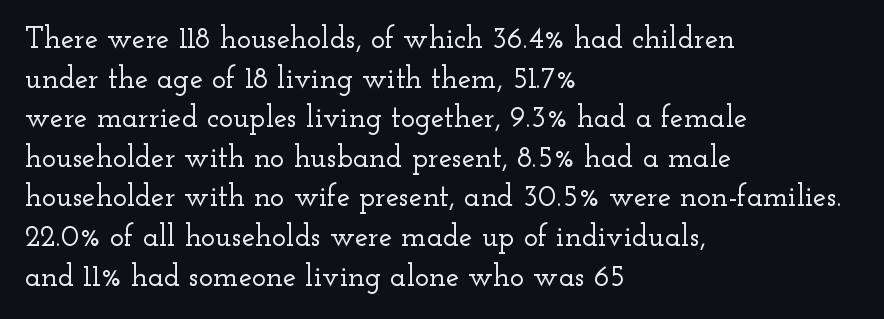
{"serif": "yes", "italic": "no", "width": "wide", "stroke_contrast": "low", "x_height": "small", "monospaced": "no", "underline": "no", "align": "left", "line_spacing": "normal", "line_spacing_ratio": 1.32, "letter_spacing": "normal", "letter_spacing_em": 0.0, "glyph_px": 30}
